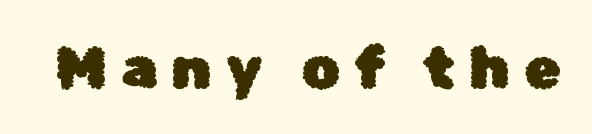
Q: Is the text italic (slanted)? A: No, it is upright.
Q: Is the typeface a serif or a sans-serif typeface? A: Sans-serif.
Q: Is the text underlined? A: No.
Q: Is the spacing between letters normal or unusually wide? A: Unusually wide.
Q: Width (condensed, normal, or wide)? A: Normal.
Q: Stroke contrast? A: Low.
Q: x-height? A: Medium.
Q: Monospaced? A: No.
